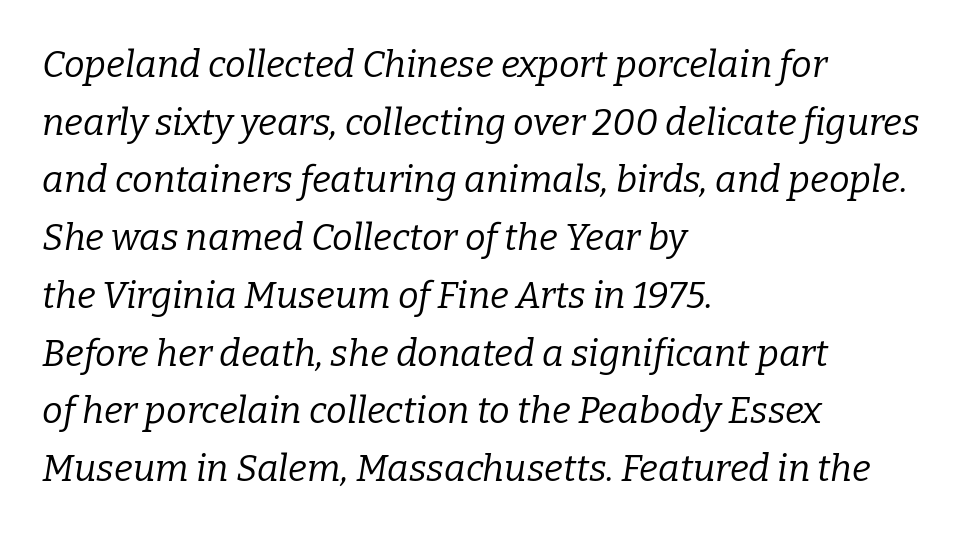
Q: Is the text bold? A: No.
Q: Is the text italic (slanted)? A: Yes, it leans right by about 9 degrees.
Q: Is the typeface a serif or a sans-serif typeface? A: Serif.
Q: Is the text underlined? A: No.
Q: How is the paragraph aligned? A: Left-aligned.
Q: Is the spacing between letters normal or unusually wide? A: Normal.
Q: Is the spacing between lines tight, normal or loose? A: Normal.
Q: Width (condensed, normal, or wide)? A: Normal.
Q: Stroke contrast? A: Low.
Q: x-height? A: Medium.
Q: Monospaced? A: No.
